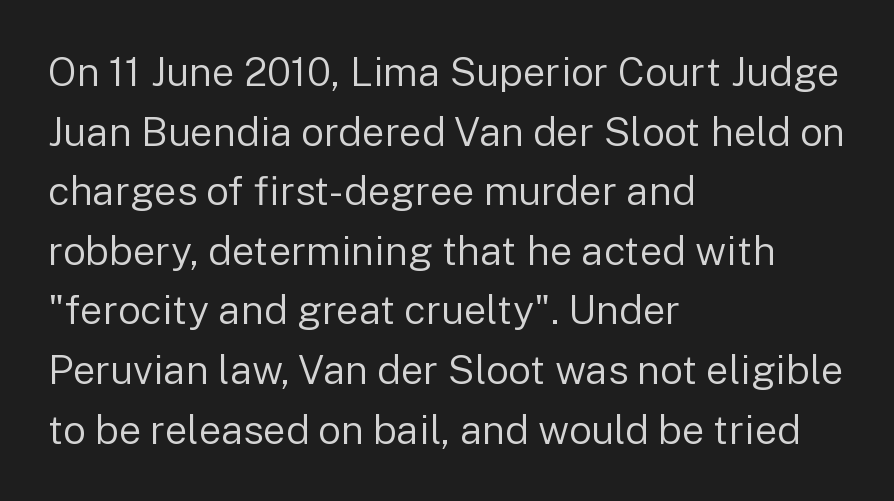
Q: Is the text bold? A: No.
Q: Is the text italic (slanted)? A: No, it is upright.
Q: Is the typeface a serif or a sans-serif typeface? A: Sans-serif.
Q: Is the text underlined? A: No.
Q: How is the paragraph aligned? A: Left-aligned.
Q: Is the spacing between letters normal or unusually wide? A: Normal.
Q: Is the spacing between lines tight, normal or loose? A: Normal.
Q: Width (condensed, normal, or wide)? A: Normal.
Q: Stroke contrast? A: Low.
Q: x-height? A: Medium.
Q: Monospaced? A: No.
